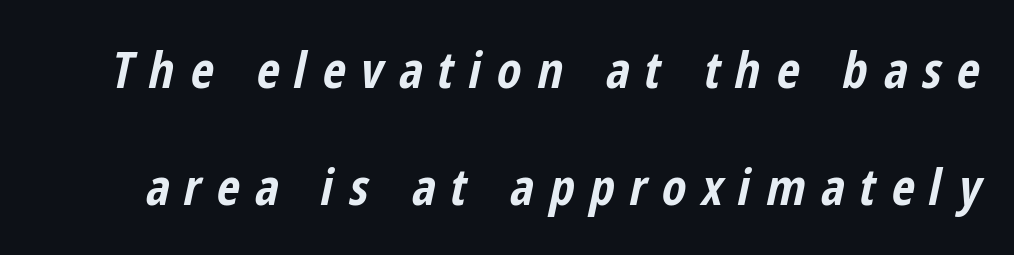
Q: Is the text bold? A: Yes.
Q: Is the text italic (slanted)? A: Yes, it leans right by about 12 degrees.
Q: Is the text underlined? A: No.
Q: Is the spacing between letters normal or unusually wide? A: Unusually wide.
Q: Is the spacing between lines tight, normal or loose? A: Loose.
Q: Width (condensed, normal, or wide)? A: Condensed.
Q: Stroke contrast? A: Low.
Q: x-height? A: Medium.
Q: Monospaced? A: No.
